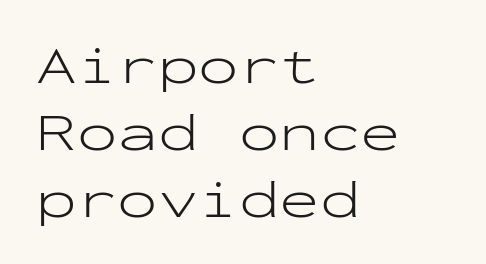
{"serif": "no", "italic": "no", "bold": "no", "weight": "light", "width": "wide", "stroke_contrast": "low", "x_height": "medium", "monospaced": "yes", "underline": "no", "align": "left", "line_spacing_ratio": 1.24, "letter_spacing": "normal", "letter_spacing_em": 0.0, "glyph_px": 54}
